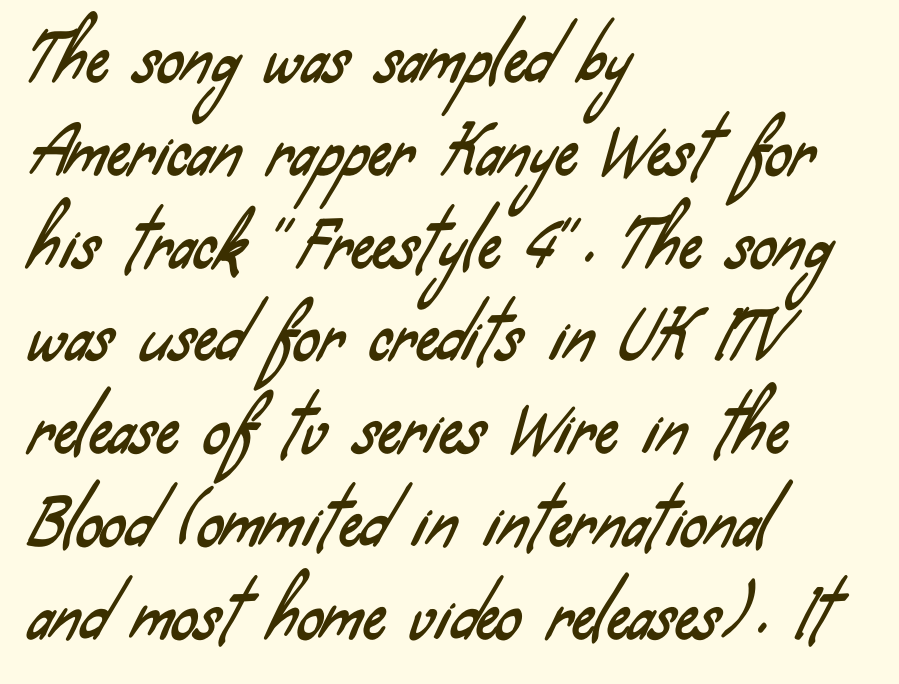
Q: Is the typeface a serif or a sans-serif typeface? A: Sans-serif.
Q: Is the text underlined? A: No.
Q: How is the paragraph aligned? A: Left-aligned.
Q: Is the spacing between letters normal or unusually wide? A: Normal.
Q: Is the spacing between lines tight, normal or loose? A: Normal.
Q: Width (condensed, normal, or wide)? A: Condensed.
Q: Stroke contrast? A: Low.
Q: x-height? A: Small.
Q: Monospaced? A: No.
